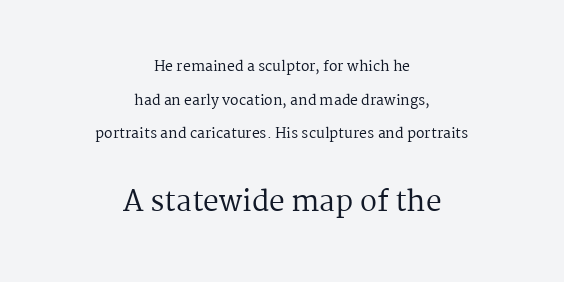
Q: Is the text bold? A: No.
Q: Is the text italic (slanted)? A: No, it is upright.
Q: Is the typeface a serif or a sans-serif typeface? A: Serif.
Q: Is the text underlined? A: No.
Q: How is the paragraph aligned? A: Centered.
Q: Is the spacing between letters normal or unusually wide? A: Normal.
Q: Is the spacing between lines tight, normal or loose? A: Loose.
Q: Which block of text is set in a larger size, the first (top) or the second (bottom)? A: The second (bottom) one.
Q: Width (condensed, normal, or wide)? A: Normal.
Q: Stroke contrast? A: Medium.
Q: x-height? A: Medium.
Q: Monospaced? A: No.
